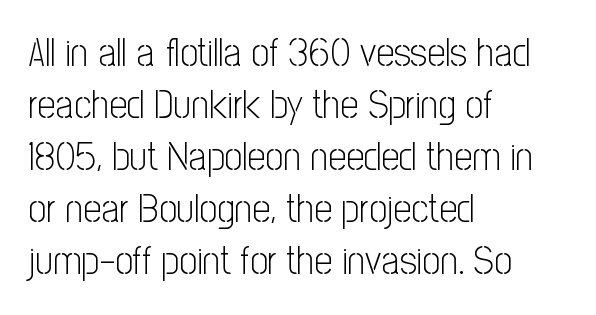
The letters sit at their default tracking, neither squeezed nor spread. The passage is arranged the way most books set body copy — flush left. One glance says typical: line gaps are just what's usual. Is the stroke heavy? The answer is a plain regular-or-lighter. Grotesque or geometric, the face here clearly has no serifs. Rendered with straight, roman letterforms.
